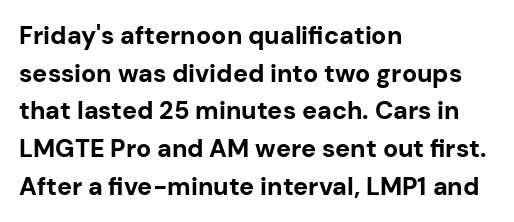
{"italic": "no", "bold": "yes", "underline": "no", "align": "left", "line_spacing": "normal", "line_spacing_ratio": 1.51, "letter_spacing": "normal", "letter_spacing_em": 0.0, "glyph_px": 25}
